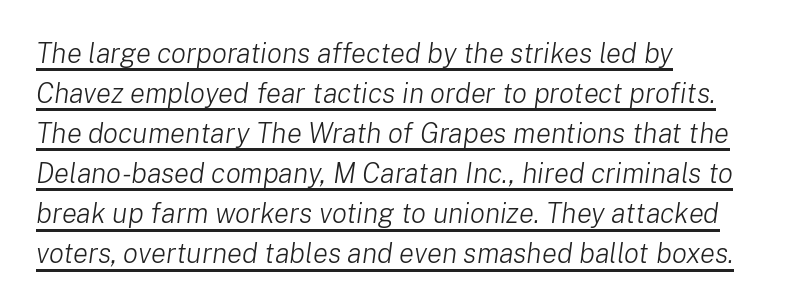
{"italic": "yes", "lean": "right", "slant_degrees": 8, "bold": "no", "weight": "light", "width": "normal", "stroke_contrast": "low", "x_height": "medium", "monospaced": "no", "underline": "yes", "align": "left", "line_spacing": "normal", "line_spacing_ratio": 1.43, "letter_spacing": "normal", "letter_spacing_em": 0.0, "glyph_px": 28}
